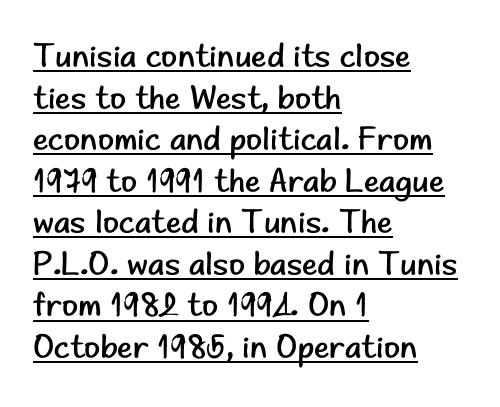
{"serif": "no", "italic": "no", "bold": "no", "weight": "regular", "width": "normal", "stroke_contrast": "low", "x_height": "small", "monospaced": "no", "underline": "yes", "align": "left", "line_spacing": "normal", "line_spacing_ratio": 1.26, "letter_spacing": "normal", "letter_spacing_em": 0.0, "glyph_px": 33}
